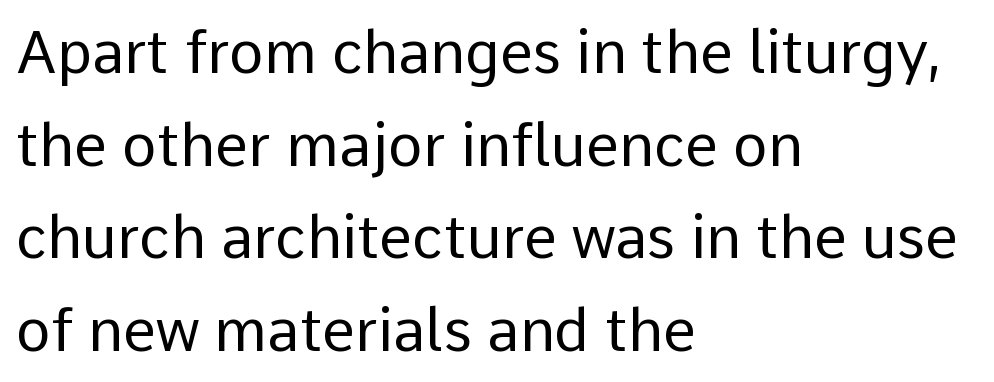
The image shows 59 px regular-weight sans-serif type, upright; set left-aligned, normal line spacing (1.57x), normal letter spacing, not underlined; low stroke contrast and a medium x-height.
